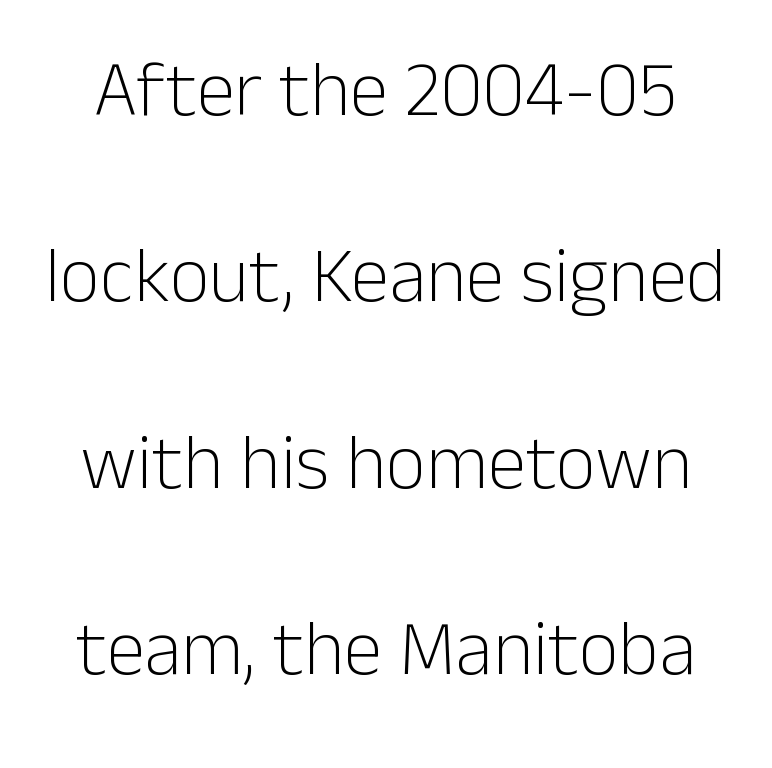
Q: Is the text bold? A: No.
Q: Is the text italic (slanted)? A: No, it is upright.
Q: Is the typeface a serif or a sans-serif typeface? A: Sans-serif.
Q: Is the text underlined? A: No.
Q: Is the spacing between letters normal or unusually wide? A: Normal.
Q: Is the spacing between lines tight, normal or loose? A: Loose.
Q: Width (condensed, normal, or wide)? A: Normal.
Q: Stroke contrast? A: Low.
Q: x-height? A: Medium.
Q: Monospaced? A: No.
